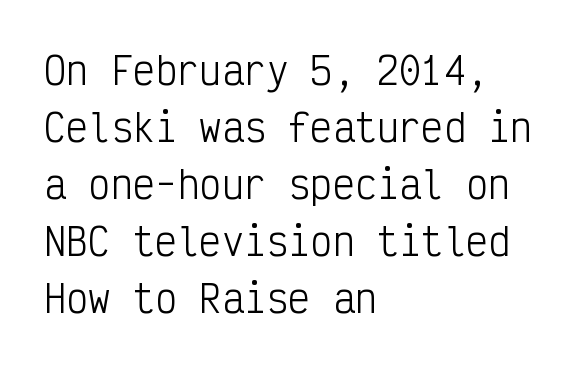
{"serif": "no", "italic": "no", "bold": "no", "weight": "light", "width": "condensed", "stroke_contrast": "low", "x_height": "medium", "monospaced": "yes", "underline": "no", "align": "left", "line_spacing": "normal", "line_spacing_ratio": 1.54, "letter_spacing": "normal", "letter_spacing_em": 0.0, "glyph_px": 37}
